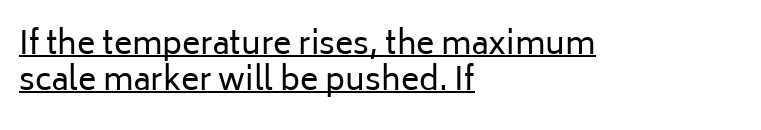
Q: Is the text bold? A: No.
Q: Is the text italic (slanted)? A: No, it is upright.
Q: Is the typeface a serif or a sans-serif typeface? A: Sans-serif.
Q: Is the text underlined? A: Yes.
Q: How is the paragraph aligned? A: Left-aligned.
Q: Is the spacing between letters normal or unusually wide? A: Normal.
Q: Width (condensed, normal, or wide)? A: Normal.
Q: Stroke contrast? A: Low.
Q: x-height? A: Medium.
Q: Monospaced? A: No.
